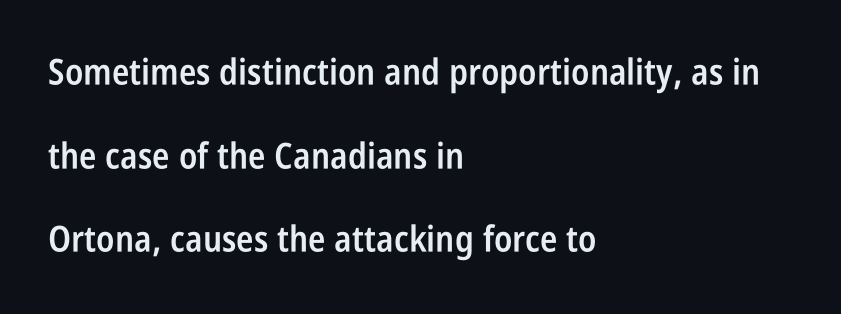
The image shows 36 px semibold, condensed sans-serif type, upright; set left-aligned, loose line spacing (2.32x), normal letter spacing, not underlined; low stroke contrast and a large x-height.
